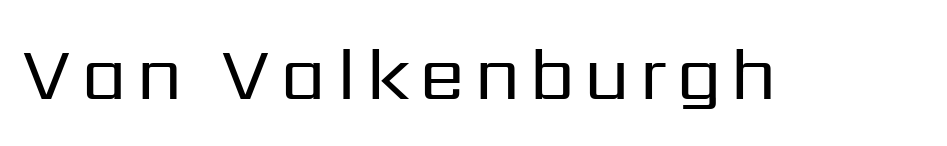
Quick note: underline off. Font category for this specimen: sans-serif. Every character sits straight up, as roman type does. The typesetting does not lean heavy: it is not bold. The rendering uses natural spacing where letterforms have individual widths.
